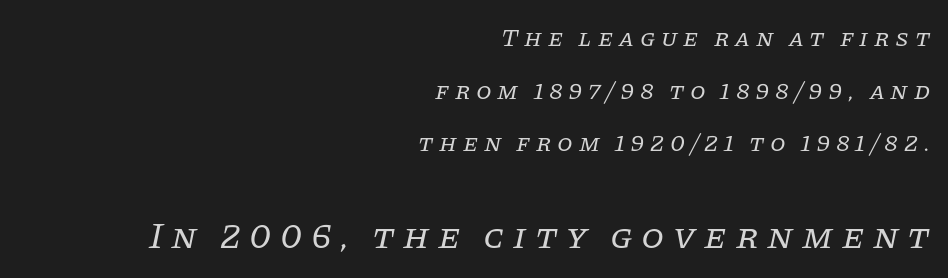
Q: Is the text bold? A: No.
Q: Is the text italic (slanted)? A: Yes, it leans right by about 11 degrees.
Q: Is the typeface a serif or a sans-serif typeface? A: Serif.
Q: Is the text underlined? A: No.
Q: How is the paragraph aligned? A: Right-aligned.
Q: Is the spacing between letters normal or unusually wide? A: Unusually wide.
Q: Is the spacing between lines tight, normal or loose? A: Loose.
Q: Which block of text is set in a larger size, the first (top) or the second (bottom)? A: The second (bottom) one.
Q: Width (condensed, normal, or wide)? A: Normal.
Q: Stroke contrast? A: Low.
Q: x-height? A: Large.
Q: Monospaced? A: No.
